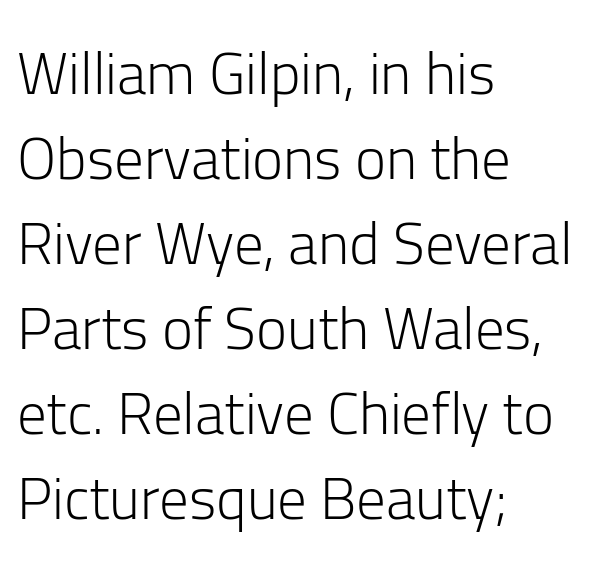
The image shows 59 px light sans-serif type, upright; set left-aligned, normal line spacing (1.44x), normal letter spacing, not underlined; low stroke contrast and a medium x-height.
